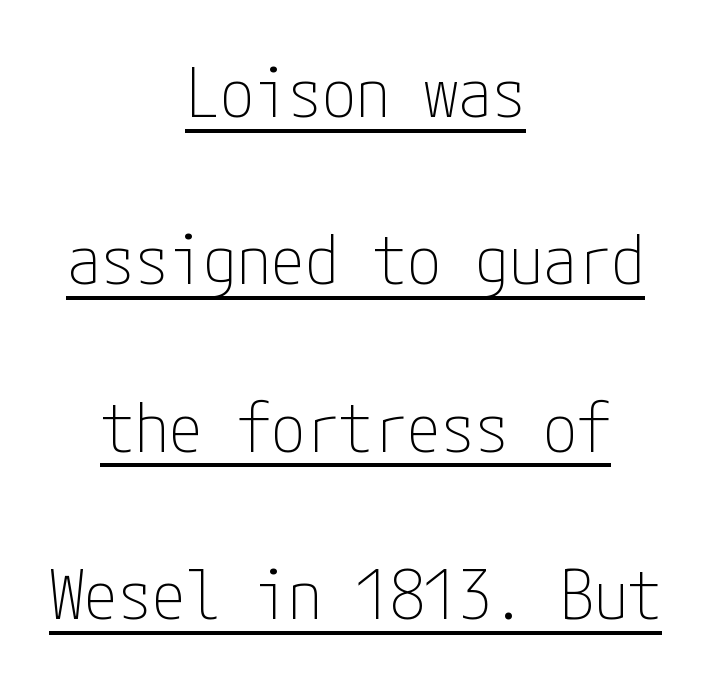
Q: Is the text bold? A: No.
Q: Is the text italic (slanted)? A: No, it is upright.
Q: Is the typeface a serif or a sans-serif typeface? A: Sans-serif.
Q: Is the text underlined? A: Yes.
Q: How is the paragraph aligned? A: Centered.
Q: Is the spacing between letters normal or unusually wide? A: Normal.
Q: Is the spacing between lines tight, normal or loose? A: Loose.
Q: Width (condensed, normal, or wide)? A: Condensed.
Q: Stroke contrast? A: Low.
Q: x-height? A: Medium.
